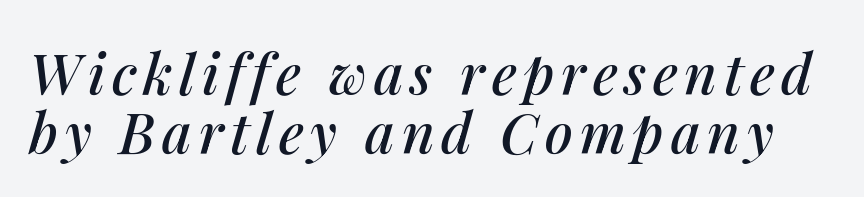
{"italic": "yes", "lean": "right", "slant_degrees": 14, "width": "normal", "stroke_contrast": "medium", "x_height": "medium", "monospaced": "no", "underline": "no", "line_spacing": "tight", "line_spacing_ratio": 1.05, "glyph_px": 56}
